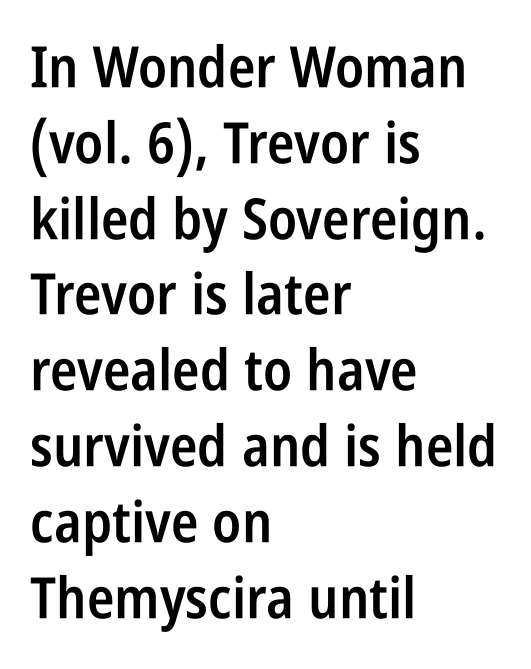
{"serif": "no", "italic": "no", "bold": "semi", "weight": "semibold", "width": "condensed", "stroke_contrast": "low", "x_height": "large", "monospaced": "no", "underline": "no", "align": "left", "line_spacing": "normal", "line_spacing_ratio": 1.33, "letter_spacing": "normal", "letter_spacing_em": 0.0, "glyph_px": 57}
